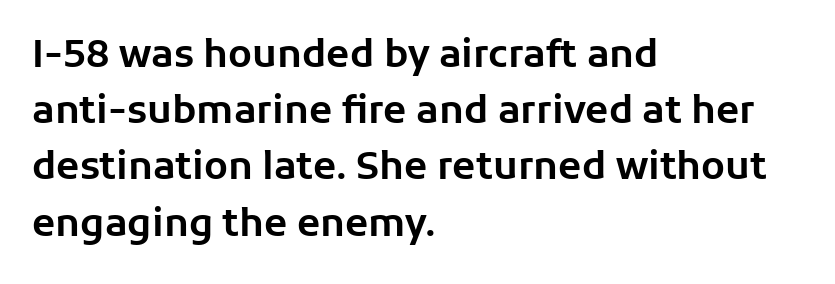
{"serif": "no", "italic": "no", "width": "normal", "stroke_contrast": "low", "x_height": "medium", "monospaced": "no", "underline": "no", "align": "left", "line_spacing": "normal", "line_spacing_ratio": 1.48, "letter_spacing": "normal", "letter_spacing_em": 0.0, "glyph_px": 38}
